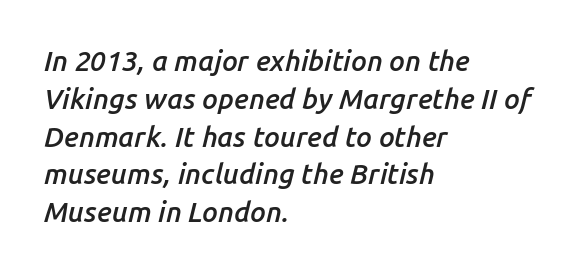
Q: Is the text bold? A: Semi-bold.
Q: Is the text italic (slanted)? A: Yes, it leans right by about 14 degrees.
Q: Is the text underlined? A: No.
Q: How is the paragraph aligned? A: Left-aligned.
Q: Is the spacing between letters normal or unusually wide? A: Normal.
Q: Is the spacing between lines tight, normal or loose? A: Normal.
Q: Width (condensed, normal, or wide)? A: Normal.
Q: Stroke contrast? A: Low.
Q: x-height? A: Medium.
Q: Monospaced? A: No.
